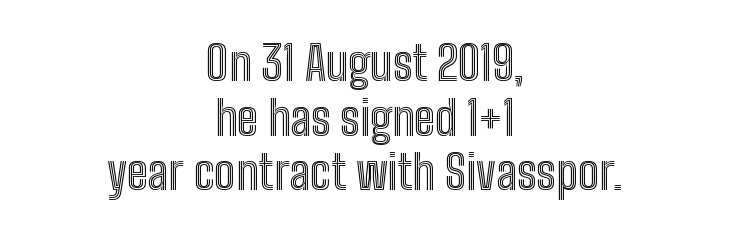
The image shows 47 px condensed type, upright; set centered, line spacing 1.16x, normal letter spacing, not underlined; a medium x-height.
